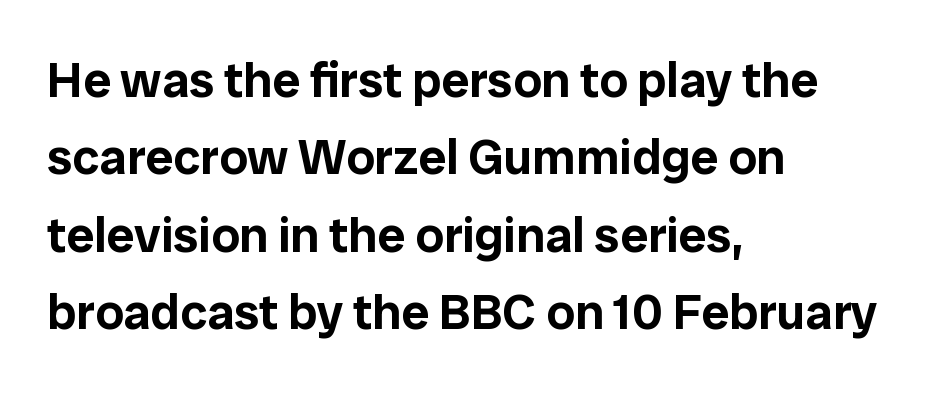
The image shows 50 px sans-serif type, upright; set left-aligned, normal line spacing (1.55x), normal letter spacing, not underlined; low stroke contrast and a medium x-height.
